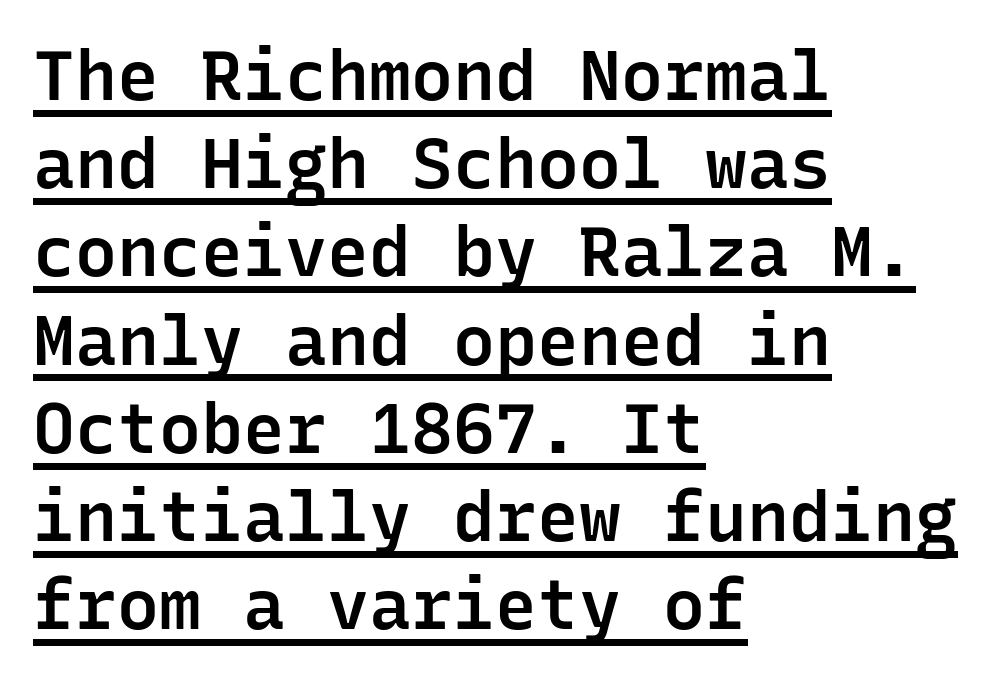
Notice how the passage keeps a crisp vertical edge on the left only. Short note: letters normally spaced. A typographer would call this underscored text. Regarding serifs, this sample does without them. The font is running at a semibold setting, under full bold.
